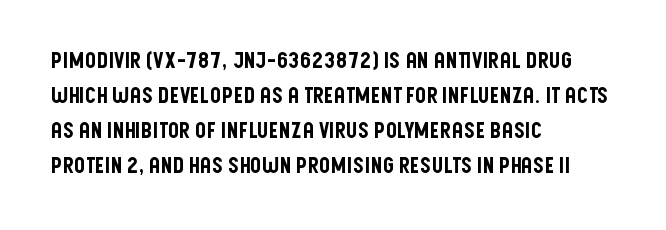
The vertical gap from one line to the next is medium. In terms of posture, this sample is upright. The ragged edge is on the right, which tells us the setting is flush left. Look at the tracking — it's just the regular setting, nothing added. Only glyphs here, with clear space below each row.
